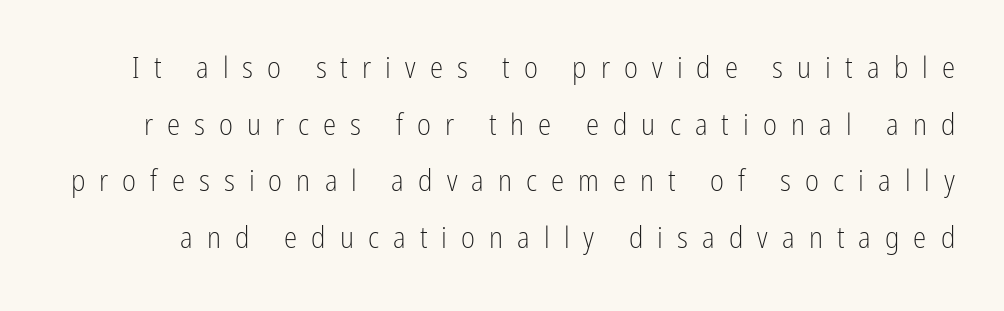
Q: Is the text bold? A: No.
Q: Is the text italic (slanted)? A: No, it is upright.
Q: Is the typeface a serif or a sans-serif typeface? A: Sans-serif.
Q: Is the text underlined? A: No.
Q: Is the spacing between letters normal or unusually wide? A: Unusually wide.
Q: Width (condensed, normal, or wide)? A: Condensed.
Q: Stroke contrast? A: Low.
Q: x-height? A: Medium.
Q: Monospaced? A: No.
